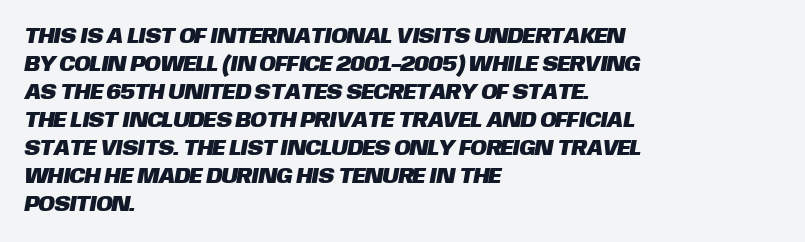
Q: Is the text underlined? A: No.
Q: How is the paragraph aligned? A: Left-aligned.
Q: Is the spacing between letters normal or unusually wide? A: Normal.
Q: Is the spacing between lines tight, normal or loose? A: Normal.
